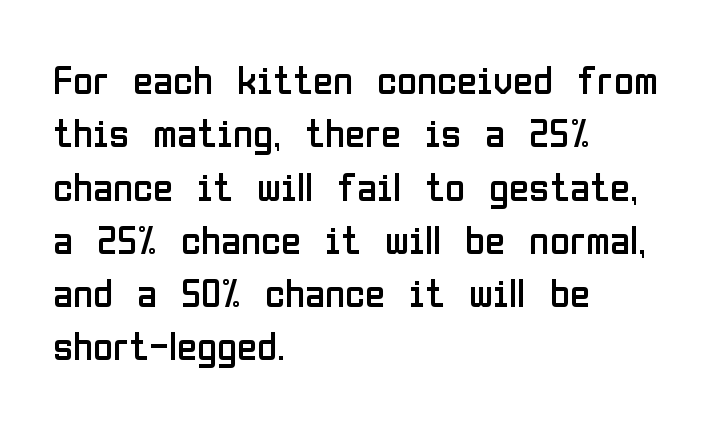
The letterforms sit at book weight or below. This sample uses a sans-serif face. All the whitespace from short lines collects on the right. Each new line begins a customary step beneath the previous one. Glyph-to-glyph distance matches everyday printed text.
